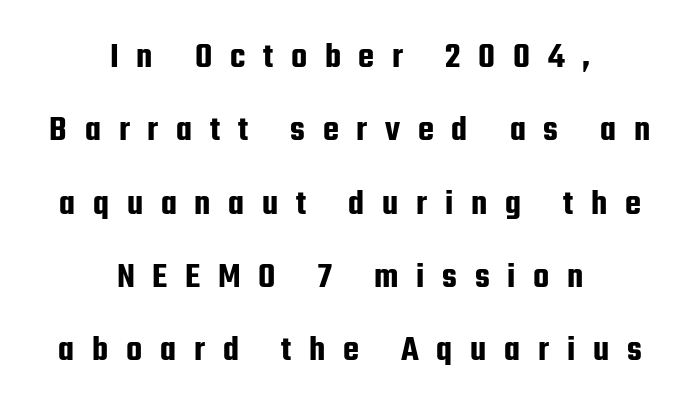
Q: Is the text italic (slanted)? A: No, it is upright.
Q: Is the typeface a serif or a sans-serif typeface? A: Sans-serif.
Q: Is the text underlined? A: No.
Q: How is the paragraph aligned? A: Centered.
Q: Is the spacing between letters normal or unusually wide? A: Unusually wide.
Q: Is the spacing between lines tight, normal or loose? A: Loose.
Q: Width (condensed, normal, or wide)? A: Condensed.
Q: Stroke contrast? A: Low.
Q: x-height? A: Medium.
Q: Monospaced? A: No.
